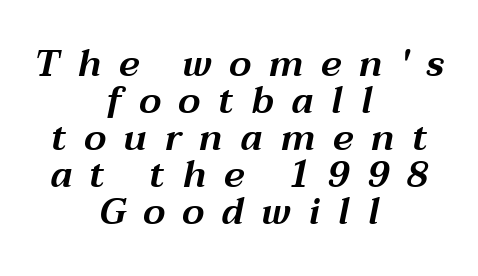
{"italic": "yes", "lean": "right", "slant_degrees": 12, "width": "wide", "stroke_contrast": "medium", "x_height": "medium", "monospaced": "no", "underline": "no", "align": "center", "line_spacing": "tight", "line_spacing_ratio": 1.0, "letter_spacing": "wide", "letter_spacing_em": 0.47, "glyph_px": 37}
